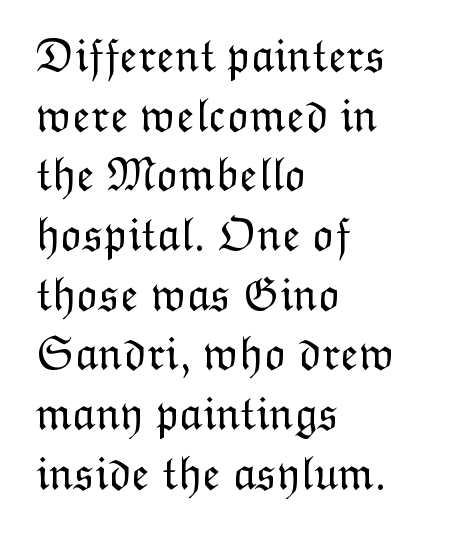
The image shows 47 px light type, upright; set left-aligned, normal line spacing (1.27x), normal letter spacing, not underlined; low stroke contrast and a medium x-height.
